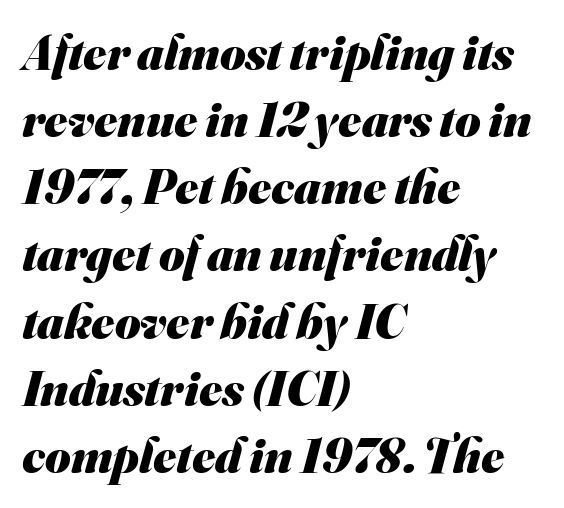
Q: Is the text bold? A: Yes.
Q: Is the typeface a serif or a sans-serif typeface? A: Sans-serif.
Q: Is the text underlined? A: No.
Q: How is the paragraph aligned? A: Left-aligned.
Q: Is the spacing between letters normal or unusually wide? A: Normal.
Q: Is the spacing between lines tight, normal or loose? A: Normal.
Q: Width (condensed, normal, or wide)? A: Normal.
Q: Stroke contrast? A: Medium.
Q: x-height? A: Small.
Q: Monospaced? A: No.
